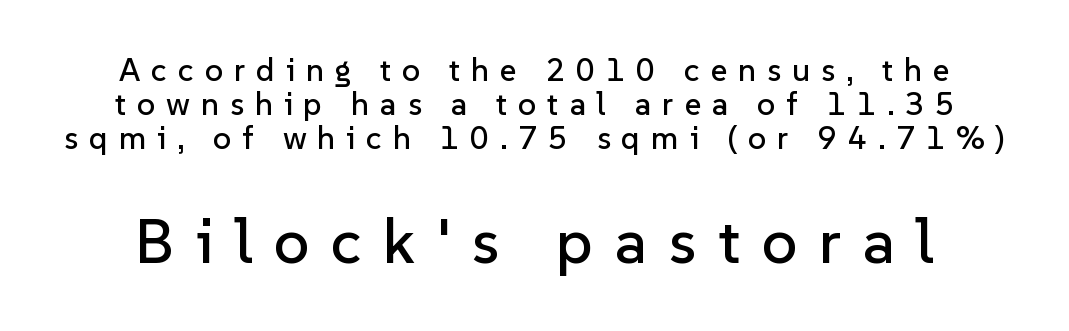
The image shows 63 px sans-serif type, upright; set tight line spacing (1.06x), unusually wide letter spacing (+0.34 em), not underlined; the second (bottom) block is 1.97x larger; low stroke contrast and a medium x-height.
